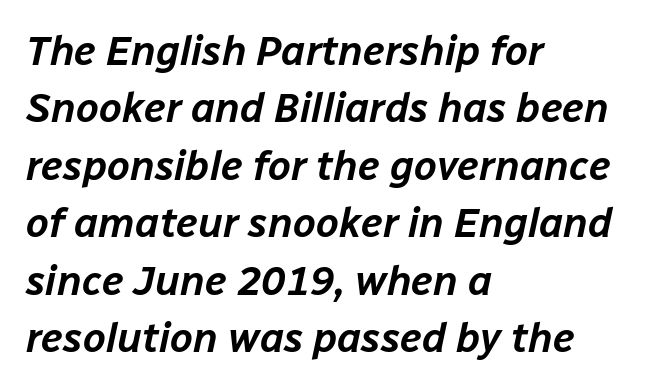
The image shows 41 px text type, italic (leaning right); set left-aligned, normal line spacing (1.4x), normal letter spacing, not underlined; low stroke contrast and a medium x-height.
